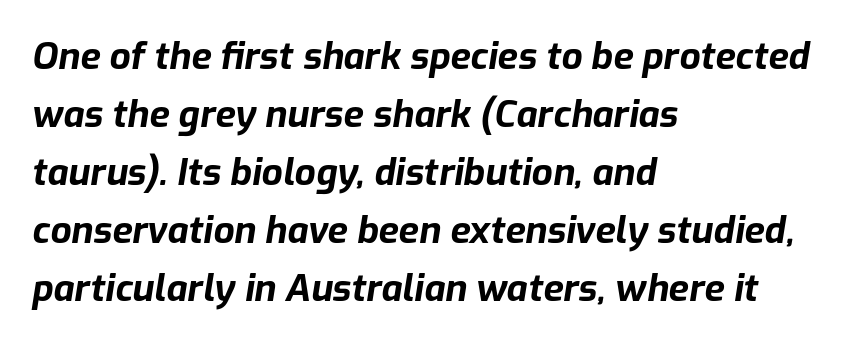
Q: Is the text bold? A: Yes.
Q: Is the text italic (slanted)? A: Yes, it leans right by about 9 degrees.
Q: Is the text underlined? A: No.
Q: How is the paragraph aligned? A: Left-aligned.
Q: Is the spacing between letters normal or unusually wide? A: Normal.
Q: Is the spacing between lines tight, normal or loose? A: Normal.
Q: Width (condensed, normal, or wide)? A: Normal.
Q: Stroke contrast? A: Low.
Q: x-height? A: Medium.
Q: Monospaced? A: No.
